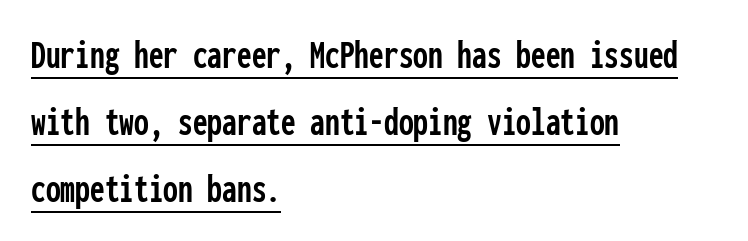
Q: Is the text italic (slanted)? A: No, it is upright.
Q: Is the typeface a serif or a sans-serif typeface? A: Sans-serif.
Q: Is the text underlined? A: Yes.
Q: How is the paragraph aligned? A: Left-aligned.
Q: Is the spacing between letters normal or unusually wide? A: Normal.
Q: Is the spacing between lines tight, normal or loose? A: Normal.
Q: Width (condensed, normal, or wide)? A: Condensed.
Q: Stroke contrast? A: Low.
Q: x-height? A: Medium.
Q: Monospaced? A: Yes.
